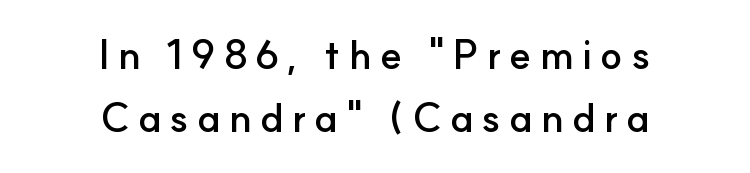
The type sits square on the baseline with zero lean. Short note: letters widely spaced. Type style note: lacks serifs. Anything drawn beneath the words? Only blank space. Leading matches the norm, producing a regular column.
